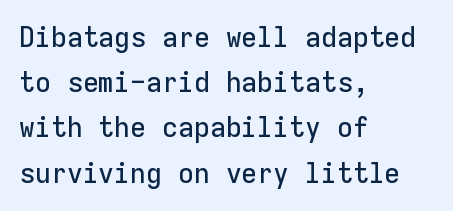
A roman cut, with each character standing at attention. The space beneath each line is pristine and unruled. Here the glyphs are tracked normally, forming tight word shapes. Looks like terminal output: every glyph gets an equal slot.
